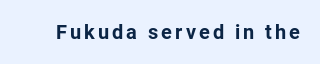
{"italic": "no", "bold": "yes", "underline": "no", "glyph_px": 20}
